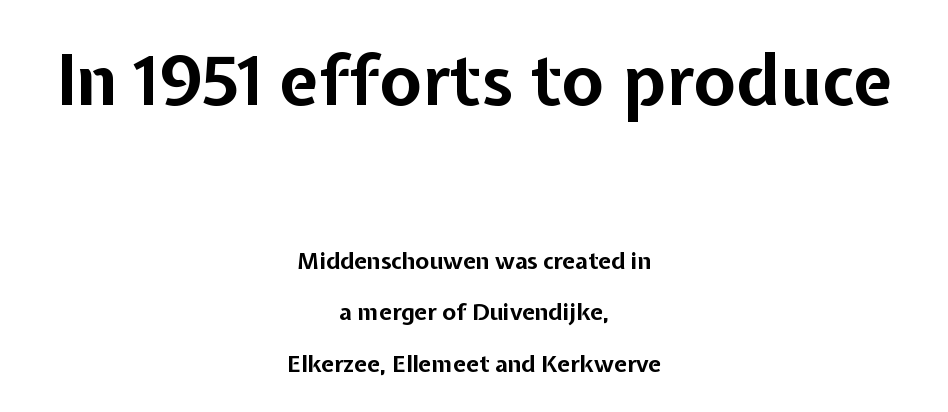
The image shows 70 px bold sans-serif type, upright; set centered, loose line spacing (2.24x), normal letter spacing, not underlined; the first (top) block is 3.04x larger; low stroke contrast and a medium x-height.
